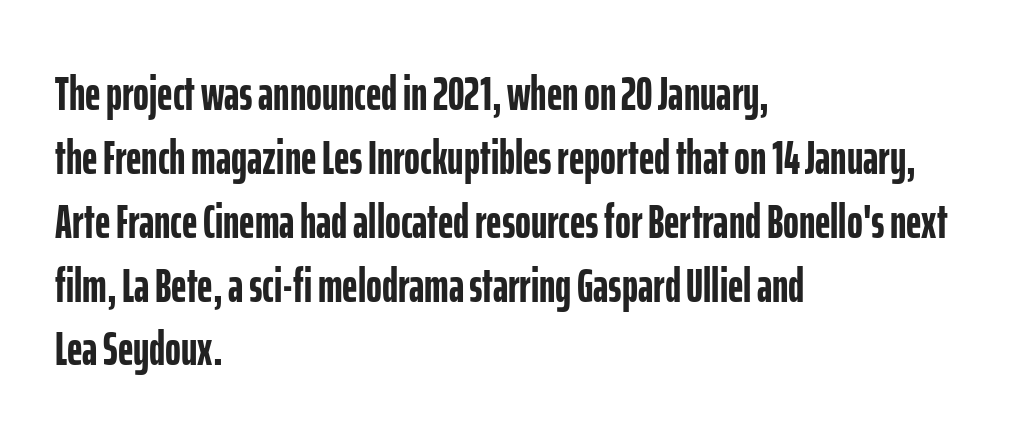
Beneath every word, the page is bare. Do the characters align in a grid? No, the font is proportional. Stroke terminals: plain, sans-serif. The passage is arranged the way most books set body copy — flush left.
